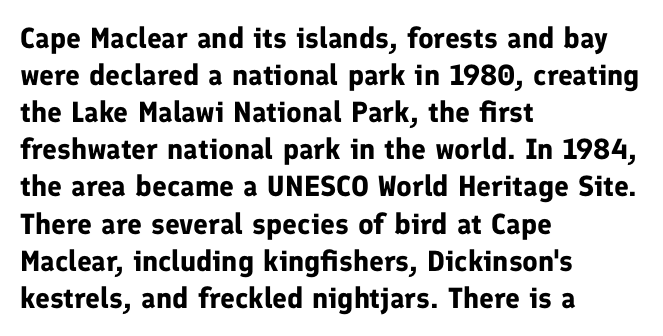
The image shows 29 px bold sans-serif type, upright; set left-aligned, normal line spacing (1.28x), normal letter spacing, not underlined; low stroke contrast and a medium x-height.
